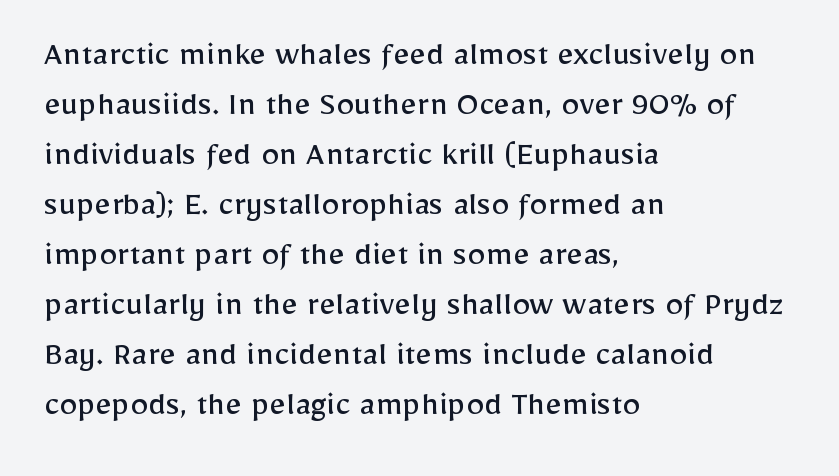
Q: Is the text bold? A: No.
Q: Is the text italic (slanted)? A: No, it is upright.
Q: Is the typeface a serif or a sans-serif typeface? A: Sans-serif.
Q: Is the text underlined? A: No.
Q: How is the paragraph aligned? A: Left-aligned.
Q: Is the spacing between letters normal or unusually wide? A: Normal.
Q: Is the spacing between lines tight, normal or loose? A: Normal.
Q: Width (condensed, normal, or wide)? A: Normal.
Q: Stroke contrast? A: Low.
Q: x-height? A: Medium.
Q: Monospaced? A: No.
